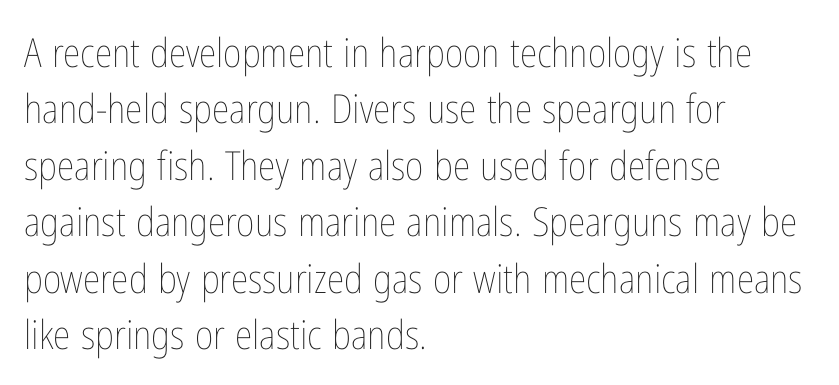
The image shows 40 px thin, condensed type, upright; set left-aligned, normal line spacing (1.41x), normal letter spacing, not underlined; low stroke contrast and a medium x-height.
